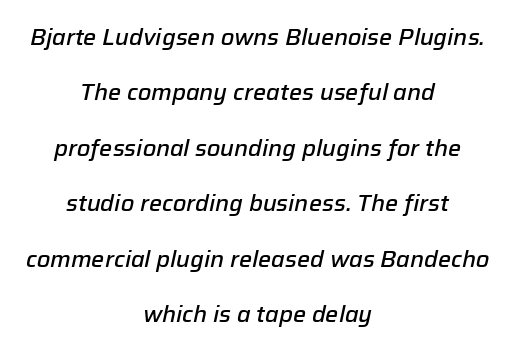
Q: Is the text bold? A: Semi-bold.
Q: Is the text italic (slanted)? A: Yes, it leans right by about 12 degrees.
Q: Is the text underlined? A: No.
Q: How is the paragraph aligned? A: Centered.
Q: Is the spacing between letters normal or unusually wide? A: Normal.
Q: Is the spacing between lines tight, normal or loose? A: Loose.
